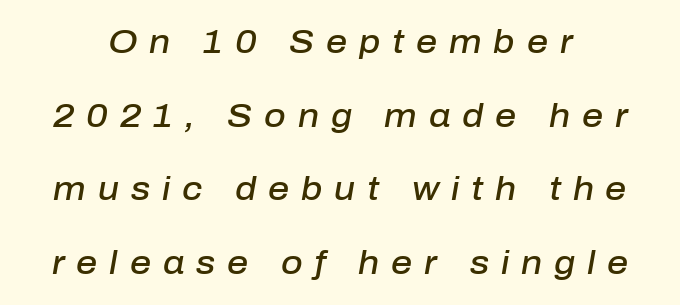
{"italic": "yes", "lean": "right", "slant_degrees": 10, "bold": "semi", "weight": "semibold", "width": "normal", "stroke_contrast": "low", "x_height": "medium", "monospaced": "no", "underline": "no", "line_spacing": "loose", "line_spacing_ratio": 2.23, "letter_spacing": "wide", "letter_spacing_em": 0.36, "glyph_px": 33}
